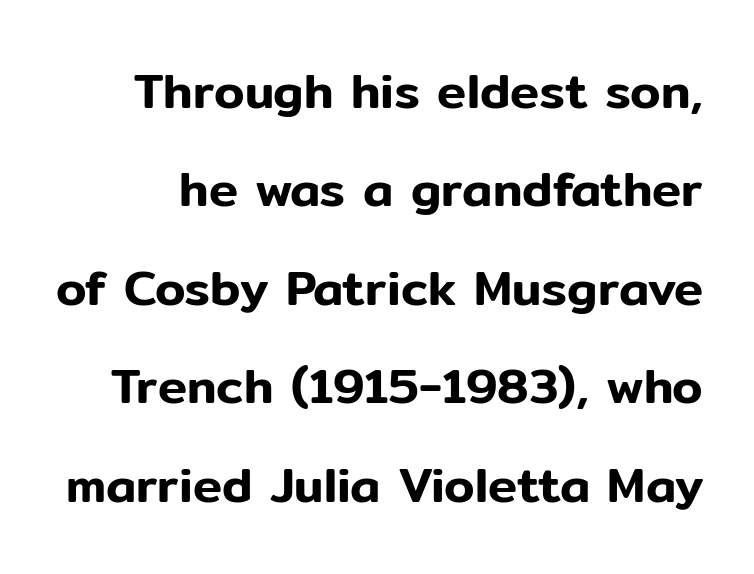
{"serif": "no", "italic": "no", "width": "normal", "stroke_contrast": "low", "x_height": "medium", "monospaced": "no", "underline": "no", "line_spacing": "loose", "line_spacing_ratio": 2.01, "letter_spacing": "normal", "letter_spacing_em": 0.0, "glyph_px": 49}
